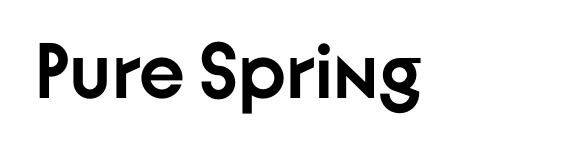
The image shows 78 px semibold sans-serif type, upright; set normal letter spacing, not underlined; low stroke contrast and a medium x-height.
